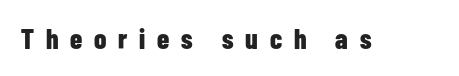
{"serif": "no", "italic": "no", "bold": "yes", "weight": "bold", "width": "condensed", "stroke_contrast": "low", "x_height": "medium", "monospaced": "no", "underline": "no", "letter_spacing": "wide", "letter_spacing_em": 0.42, "glyph_px": 28}
